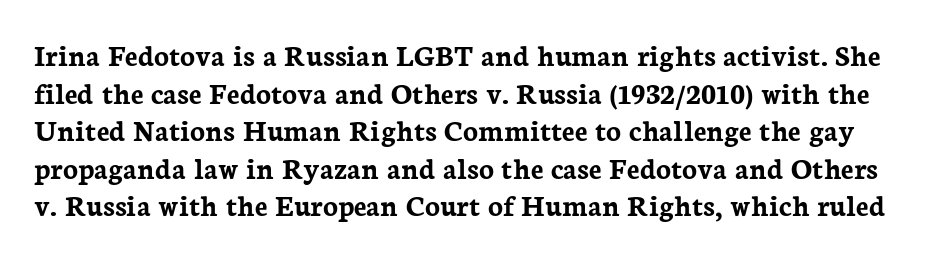
The image shows 31 px semibold serif type, upright; set line spacing 1.21x, normal letter spacing, not underlined; low stroke contrast and a medium x-height.
